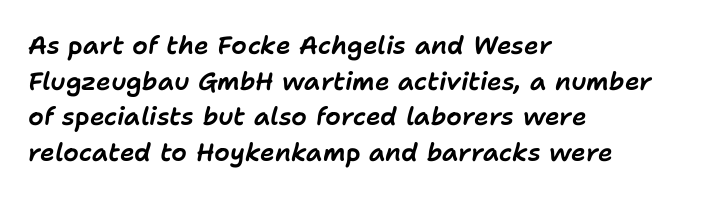
Q: Is the text italic (slanted)? A: Yes, it leans right by about 11 degrees.
Q: Is the text underlined? A: No.
Q: How is the paragraph aligned? A: Left-aligned.
Q: Is the spacing between letters normal or unusually wide? A: Normal.
Q: Is the spacing between lines tight, normal or loose? A: Normal.
